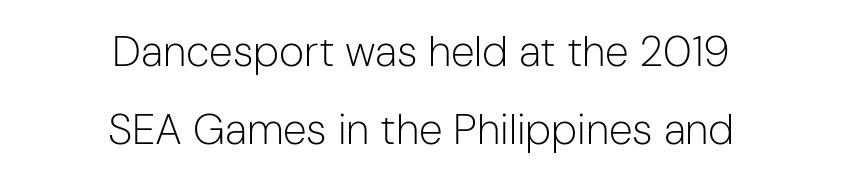
The image shows 43 px light sans-serif type, upright; set centered, line spacing 1.81x, normal letter spacing, not underlined; low stroke contrast and a medium x-height.
